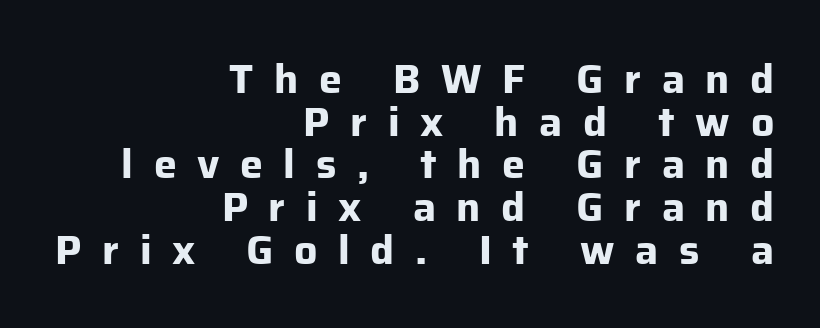
The image shows 41 px bold sans-serif type, upright; set right-aligned, tight line spacing (1.04x), unusually wide letter spacing (+0.5 em), not underlined; low stroke contrast and a medium x-height.
